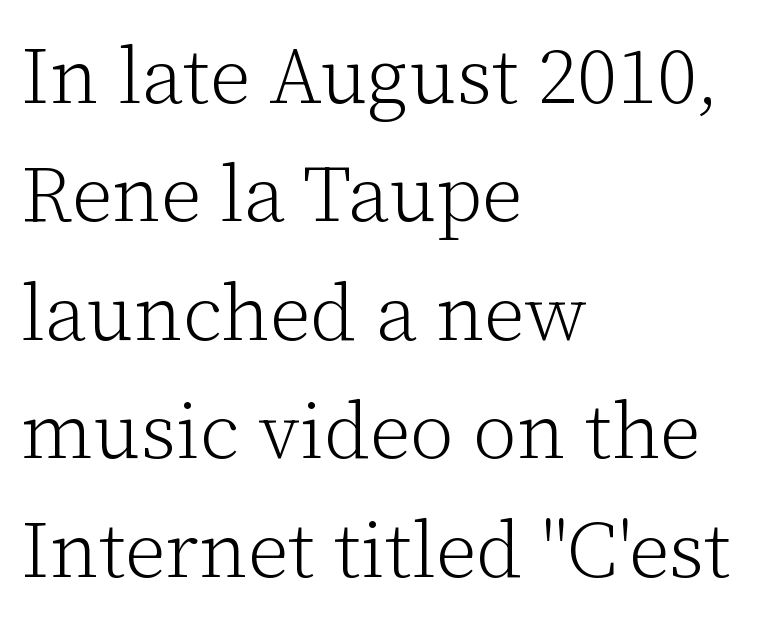
Q: Is the text bold? A: No.
Q: Is the text italic (slanted)? A: No, it is upright.
Q: Is the typeface a serif or a sans-serif typeface? A: Serif.
Q: Is the text underlined? A: No.
Q: How is the paragraph aligned? A: Left-aligned.
Q: Is the spacing between letters normal or unusually wide? A: Normal.
Q: Is the spacing between lines tight, normal or loose? A: Normal.
Q: Width (condensed, normal, or wide)? A: Normal.
Q: Stroke contrast? A: Low.
Q: x-height? A: Medium.
Q: Monospaced? A: No.
